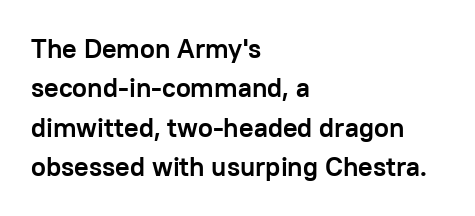
Q: Is the text bold? A: Yes.
Q: Is the text italic (slanted)? A: No, it is upright.
Q: Is the text underlined? A: No.
Q: How is the paragraph aligned? A: Left-aligned.
Q: Is the spacing between letters normal or unusually wide? A: Normal.
Q: Is the spacing between lines tight, normal or loose? A: Normal.
